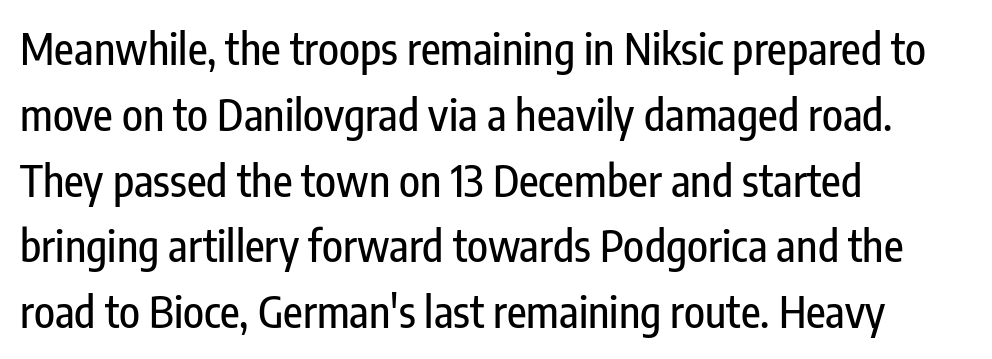
{"serif": "no", "italic": "no", "width": "condensed", "stroke_contrast": "low", "x_height": "medium", "monospaced": "no", "underline": "no", "align": "left", "line_spacing": "normal", "line_spacing_ratio": 1.53, "letter_spacing": "normal", "letter_spacing_em": 0.0, "glyph_px": 43}
